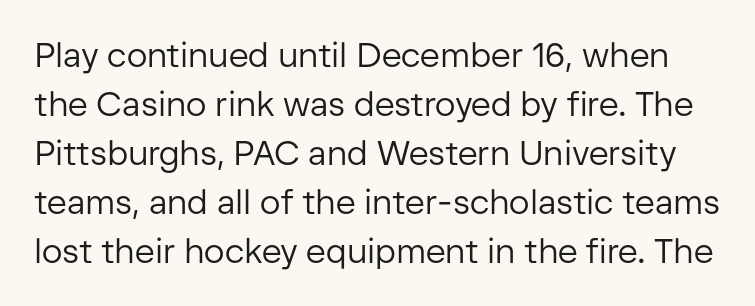
Unbolded letterforms with no extra heft. No italicization has been applied; the sample stays upright. To sum up the face: it is a sans, with no serifs. Underlining? Definitely not there.
